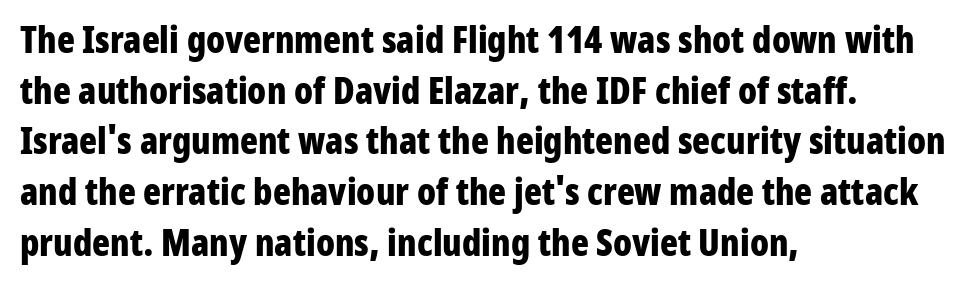
The image shows 37 px bold, condensed sans-serif type, upright; set left-aligned, normal line spacing (1.37x), normal letter spacing, not underlined; low stroke contrast and a medium x-height.
